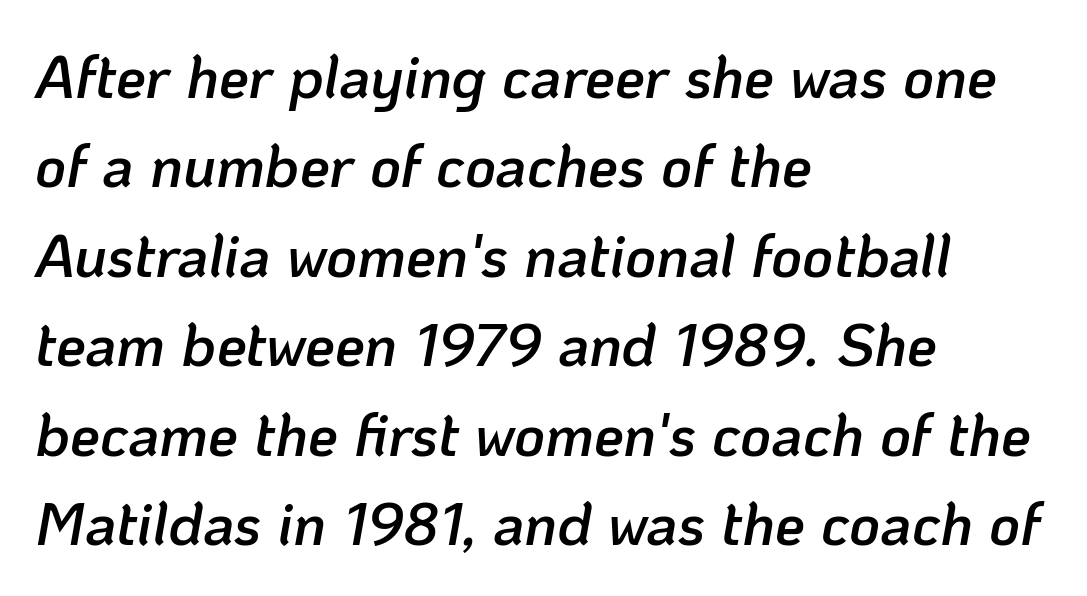
The passage shown has conventional tracking throughout. Unmarked baselines from the first word to the last. The passage shown is typed in a proportional face where columns would drift. The lines sit at an ordinary, default distance from one another.
